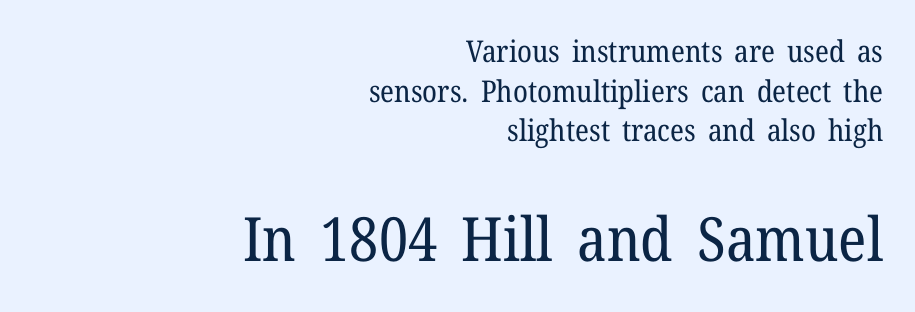
The image shows 61 px regular-weight serif type, upright; set right-aligned, normal line spacing (1.32x), normal letter spacing, not underlined; the second (bottom) block is 2.03x larger; low stroke contrast and a medium x-height.
